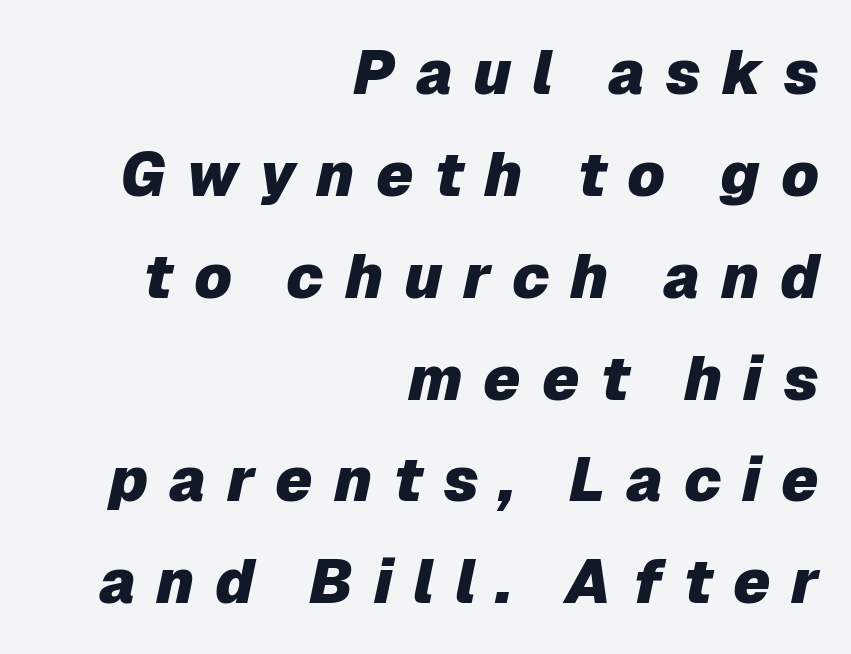
{"italic": "yes", "lean": "right", "slant_degrees": 12, "bold": "yes", "weight": "heavy", "width": "normal", "stroke_contrast": "low", "x_height": "medium", "monospaced": "no", "underline": "no", "align": "right", "line_spacing": "normal", "line_spacing_ratio": 1.67, "letter_spacing": "wide", "letter_spacing_em": 0.34, "glyph_px": 61}
